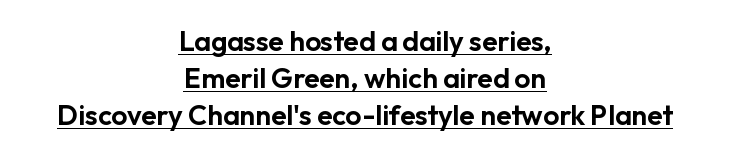
The image shows 28 px sans-serif type, upright; set centered, normal line spacing (1.32x), normal letter spacing, underlined; low stroke contrast and a medium x-height.
